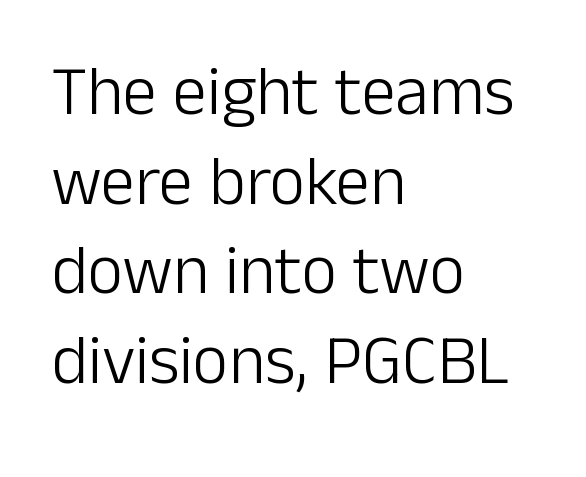
Q: Is the text bold? A: No.
Q: Is the text italic (slanted)? A: No, it is upright.
Q: Is the typeface a serif or a sans-serif typeface? A: Sans-serif.
Q: Is the text underlined? A: No.
Q: How is the paragraph aligned? A: Left-aligned.
Q: Is the spacing between letters normal or unusually wide? A: Normal.
Q: Is the spacing between lines tight, normal or loose? A: Normal.
Q: Width (condensed, normal, or wide)? A: Normal.
Q: Stroke contrast? A: Low.
Q: x-height? A: Medium.
Q: Monospaced? A: No.
